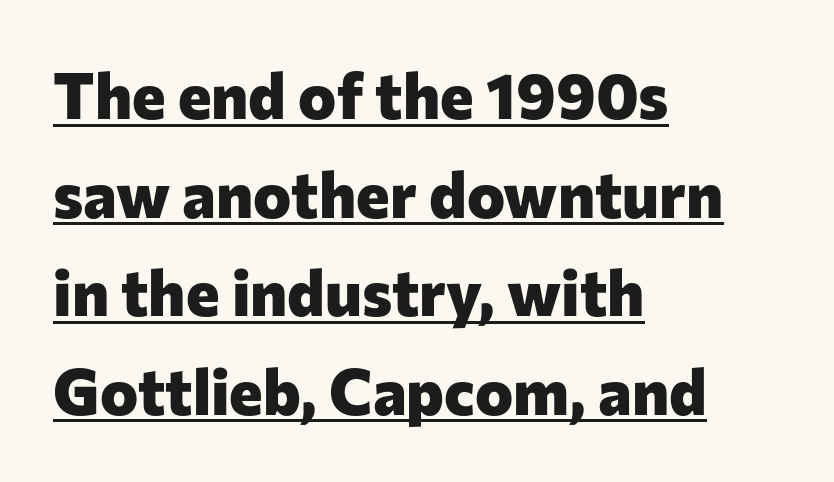
Q: Is the text bold? A: Yes.
Q: Is the text italic (slanted)? A: No, it is upright.
Q: Is the typeface a serif or a sans-serif typeface? A: Sans-serif.
Q: Is the text underlined? A: Yes.
Q: How is the paragraph aligned? A: Left-aligned.
Q: Is the spacing between letters normal or unusually wide? A: Normal.
Q: Is the spacing between lines tight, normal or loose? A: Normal.
Q: Width (condensed, normal, or wide)? A: Normal.
Q: Stroke contrast? A: Low.
Q: x-height? A: Medium.
Q: Monospaced? A: No.
